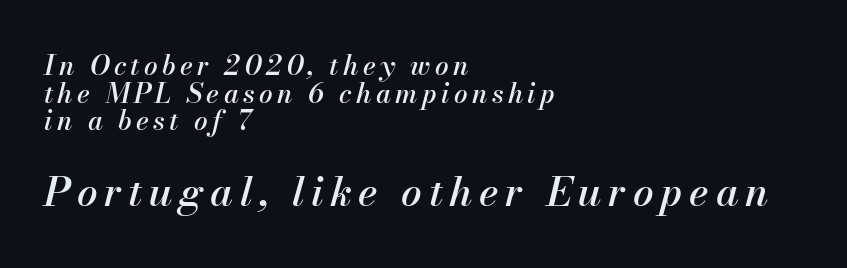
Q: Is the text italic (slanted)? A: Yes, it leans right by about 13 degrees.
Q: Is the text underlined? A: No.
Q: How is the paragraph aligned? A: Left-aligned.
Q: Is the spacing between lines tight, normal or loose? A: Tight.
Q: Which block of text is set in a larger size, the first (top) or the second (bottom)? A: The second (bottom) one.
Q: Width (condensed, normal, or wide)? A: Normal.
Q: Stroke contrast? A: Medium.
Q: x-height? A: Small.
Q: Monospaced? A: No.
